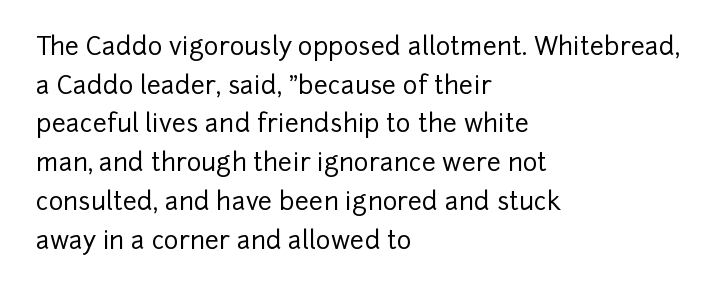
Inter-character spacing is left at the font's built-in metrics. Quick note: underline off. Horizontal alignment here is leftward, the default for most running prose. Posture: vertical. Line spacing here is normal.
